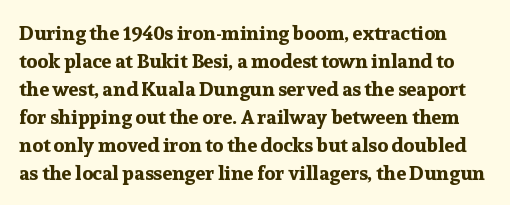
{"italic": "no", "bold": "yes", "underline": "no", "line_spacing": "normal", "line_spacing_ratio": 1.4, "letter_spacing": "normal", "letter_spacing_em": 0.0, "glyph_px": 20}
